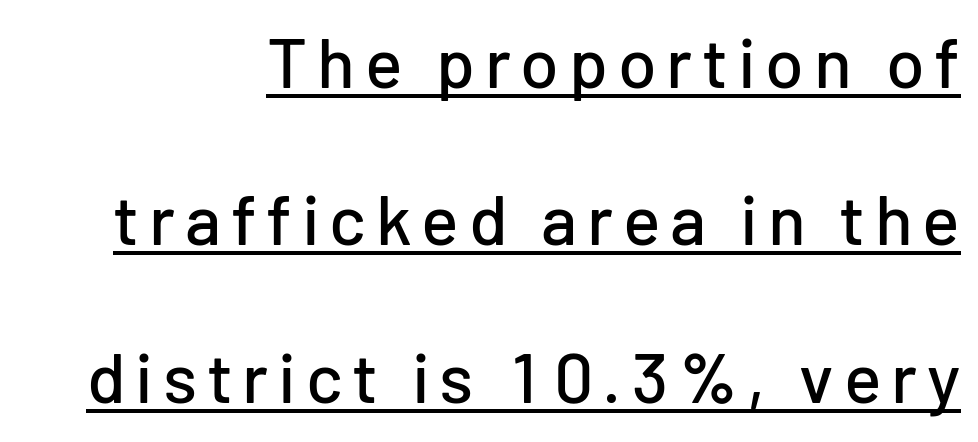
{"serif": "no", "italic": "no", "width": "normal", "stroke_contrast": "low", "x_height": "medium", "monospaced": "no", "underline": "yes", "align": "right", "line_spacing": "loose", "line_spacing_ratio": 2.25, "glyph_px": 70}
